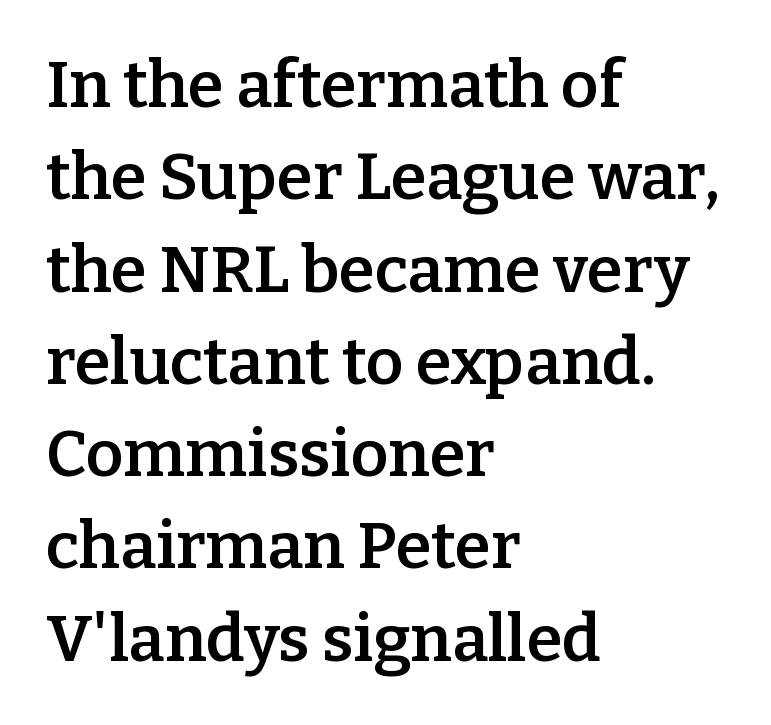
Q: Is the text bold? A: Semi-bold.
Q: Is the text italic (slanted)? A: No, it is upright.
Q: Is the typeface a serif or a sans-serif typeface? A: Serif.
Q: Is the text underlined? A: No.
Q: How is the paragraph aligned? A: Left-aligned.
Q: Is the spacing between letters normal or unusually wide? A: Normal.
Q: Is the spacing between lines tight, normal or loose? A: Normal.
Q: Width (condensed, normal, or wide)? A: Normal.
Q: Stroke contrast? A: Low.
Q: x-height? A: Medium.
Q: Monospaced? A: No.
